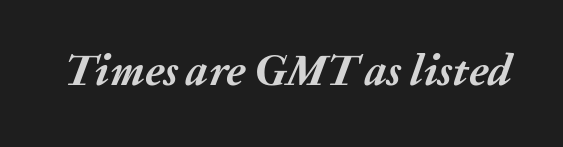
Q: Is the text bold? A: Yes.
Q: Is the text italic (slanted)? A: Yes, it leans right by about 20 degrees.
Q: Is the text underlined? A: No.
Q: Is the spacing between letters normal or unusually wide? A: Normal.
Q: Width (condensed, normal, or wide)? A: Normal.
Q: Stroke contrast? A: Medium.
Q: x-height? A: Medium.
Q: Monospaced? A: No.
